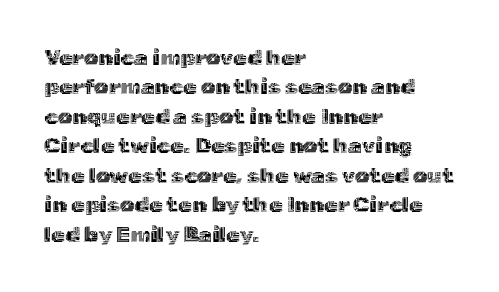
Reading down the block, your eye returns to a fixed left position each line. The type sits square on the baseline with zero lean. The space directly below the letters is spotless. Notice how descenders clear the ascenders below comfortably — that's standard leading. Each word holds together tightly as a unit, with standard inter-letter gaps.
